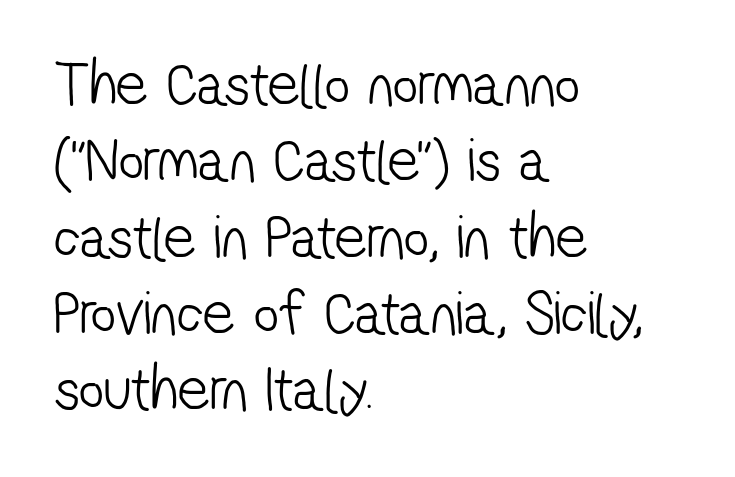
The image shows 62 px light, condensed sans-serif type; set left-aligned, line spacing 1.23x, normal letter spacing, not underlined; low stroke contrast and a medium x-height.
